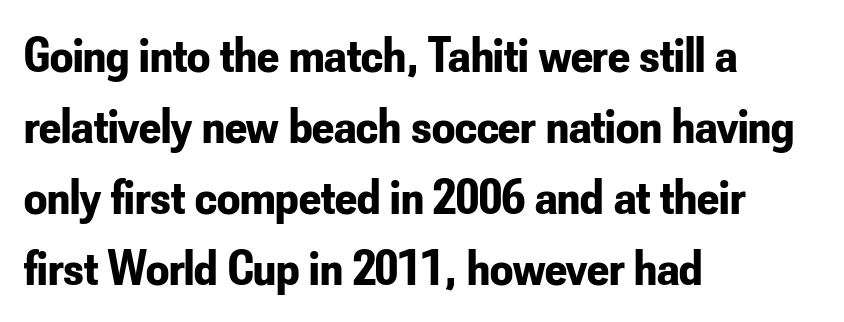
{"serif": "no", "italic": "no", "bold": "yes", "weight": "bold", "width": "condensed", "stroke_contrast": "low", "x_height": "small", "monospaced": "no", "underline": "no", "align": "left", "line_spacing": "normal", "line_spacing_ratio": 1.39, "letter_spacing": "normal", "letter_spacing_em": 0.0, "glyph_px": 51}
